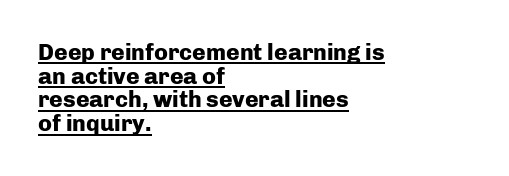
{"italic": "no", "bold": "yes", "underline": "yes", "align": "left", "line_spacing": "tight", "line_spacing_ratio": 1.03, "letter_spacing": "normal", "letter_spacing_em": 0.0, "glyph_px": 23}
